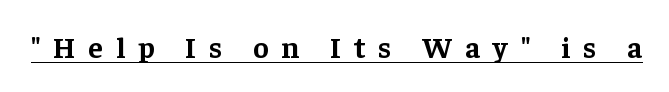
Q: Is the text bold? A: Yes.
Q: Is the text italic (slanted)? A: No, it is upright.
Q: Is the typeface a serif or a sans-serif typeface? A: Serif.
Q: Is the text underlined? A: Yes.
Q: Is the spacing between letters normal or unusually wide? A: Unusually wide.
Q: Width (condensed, normal, or wide)? A: Normal.
Q: Stroke contrast? A: Low.
Q: x-height? A: Medium.
Q: Monospaced? A: No.
